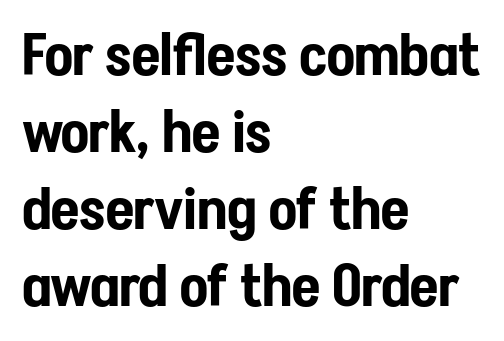
Q: Is the text italic (slanted)? A: No, it is upright.
Q: Is the typeface a serif or a sans-serif typeface? A: Sans-serif.
Q: Is the text underlined? A: No.
Q: How is the paragraph aligned? A: Left-aligned.
Q: Is the spacing between letters normal or unusually wide? A: Normal.
Q: Is the spacing between lines tight, normal or loose? A: Normal.
Q: Width (condensed, normal, or wide)? A: Condensed.
Q: Stroke contrast? A: Low.
Q: x-height? A: Medium.
Q: Monospaced? A: No.
